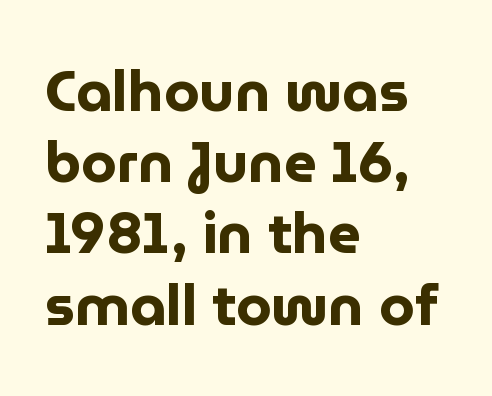
The setting favours the left margin, as ordinary paragraphs usually do. The type family on display is of the sans-serif kind. Whoever set this chose a conventional vertical rhythm. Honestly, the letter spacing is just normal — you wouldn't notice it. Any mark beneath the type? The region is blank. Nope, not italic — everything's standing straight.
